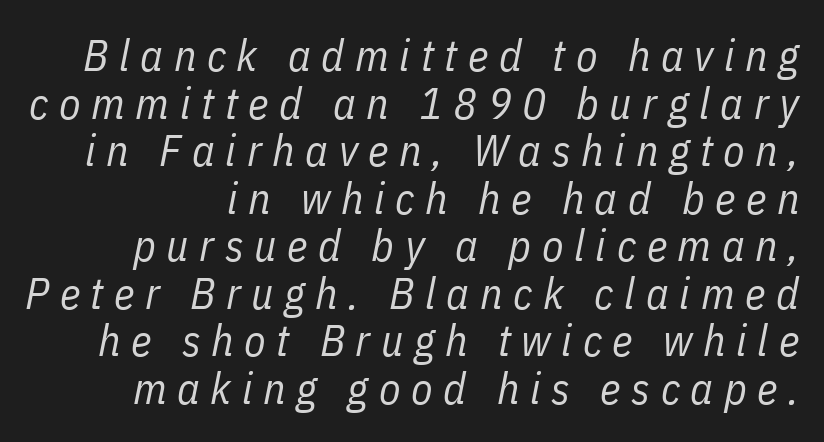
{"italic": "yes", "lean": "right", "slant_degrees": 11, "bold": "no", "weight": "regular", "width": "condensed", "stroke_contrast": "low", "x_height": "medium", "monospaced": "no", "underline": "no", "line_spacing": "tight", "line_spacing_ratio": 1.08, "letter_spacing": "wide", "letter_spacing_em": 0.24, "glyph_px": 44}
